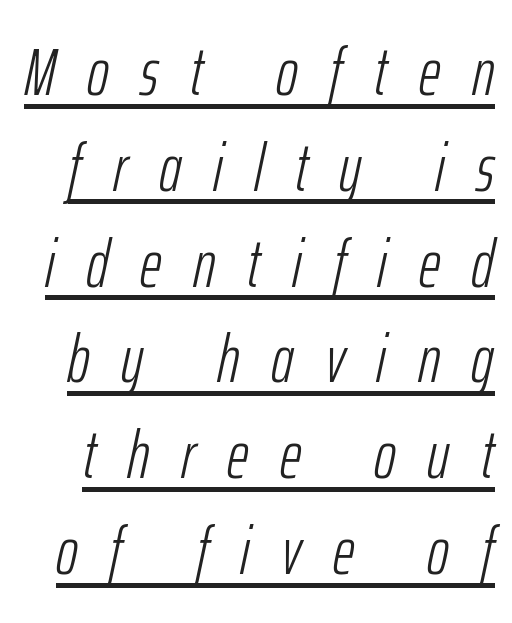
{"italic": "yes", "lean": "right", "slant_degrees": 12, "bold": "no", "weight": "light", "width": "condensed", "stroke_contrast": "low", "x_height": "medium", "monospaced": "no", "underline": "yes", "line_spacing": "normal", "line_spacing_ratio": 1.43, "letter_spacing": "wide", "letter_spacing_em": 0.47, "glyph_px": 67}
